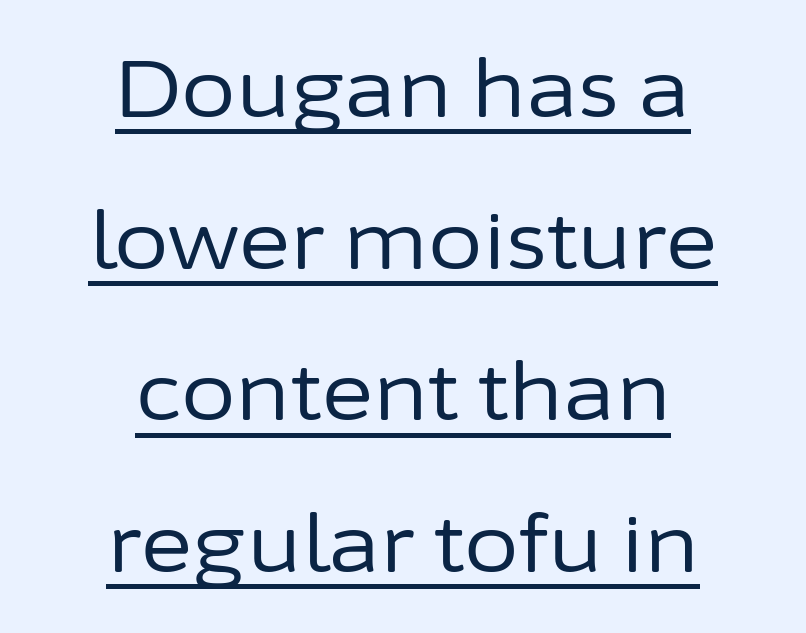
{"serif": "no", "italic": "no", "bold": "no", "weight": "regular", "width": "normal", "stroke_contrast": "low", "x_height": "medium", "monospaced": "no", "underline": "yes", "align": "center", "line_spacing": "loose", "line_spacing_ratio": 1.92, "letter_spacing": "normal", "letter_spacing_em": 0.0, "glyph_px": 79}
